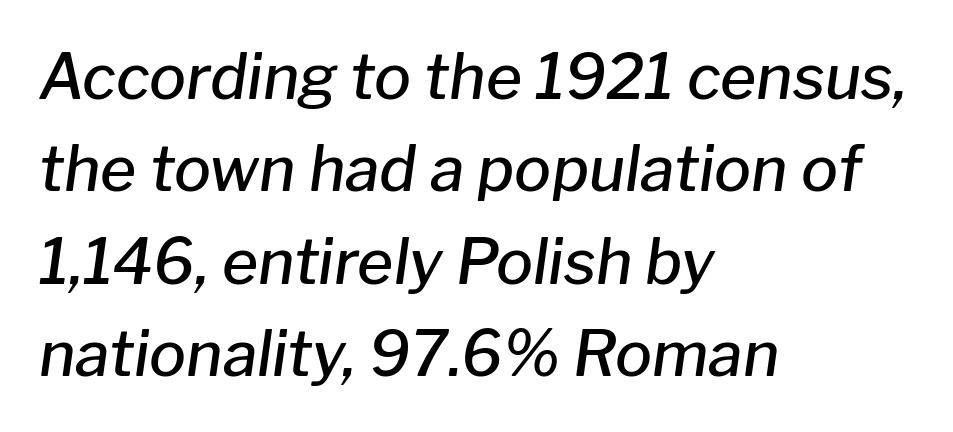
Does the copy run flush right? No — it runs flush left. As a designer I'd log this as weight 600, semibold. Inter-character spacing is left at the font's built-in metrics. If you measured baseline to baseline, you'd find a middling distance.
